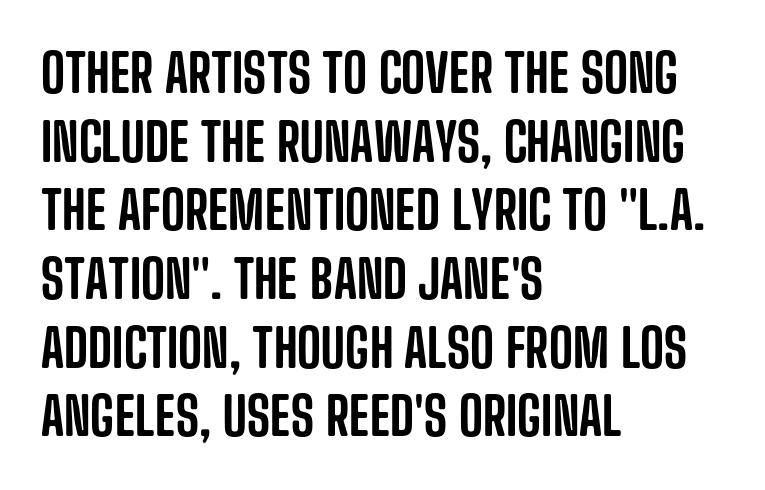
{"serif": "no", "italic": "no", "width": "condensed", "stroke_contrast": "low", "x_height": "large", "monospaced": "no", "underline": "no", "align": "left", "line_spacing": "normal", "line_spacing_ratio": 1.32, "letter_spacing": "normal", "letter_spacing_em": 0.0, "glyph_px": 52}
